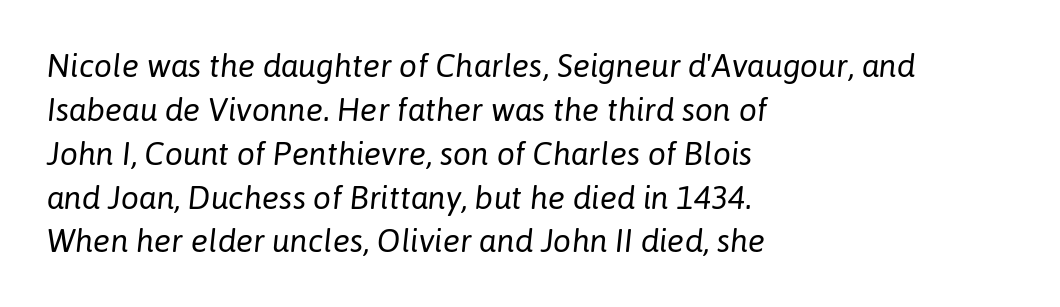
Q: Is the text bold? A: No.
Q: Is the text italic (slanted)? A: Yes, it leans right by about 6 degrees.
Q: Is the text underlined? A: No.
Q: How is the paragraph aligned? A: Left-aligned.
Q: Is the spacing between letters normal or unusually wide? A: Normal.
Q: Is the spacing between lines tight, normal or loose? A: Normal.
Q: Width (condensed, normal, or wide)? A: Normal.
Q: Stroke contrast? A: Low.
Q: x-height? A: Medium.
Q: Monospaced? A: No.
